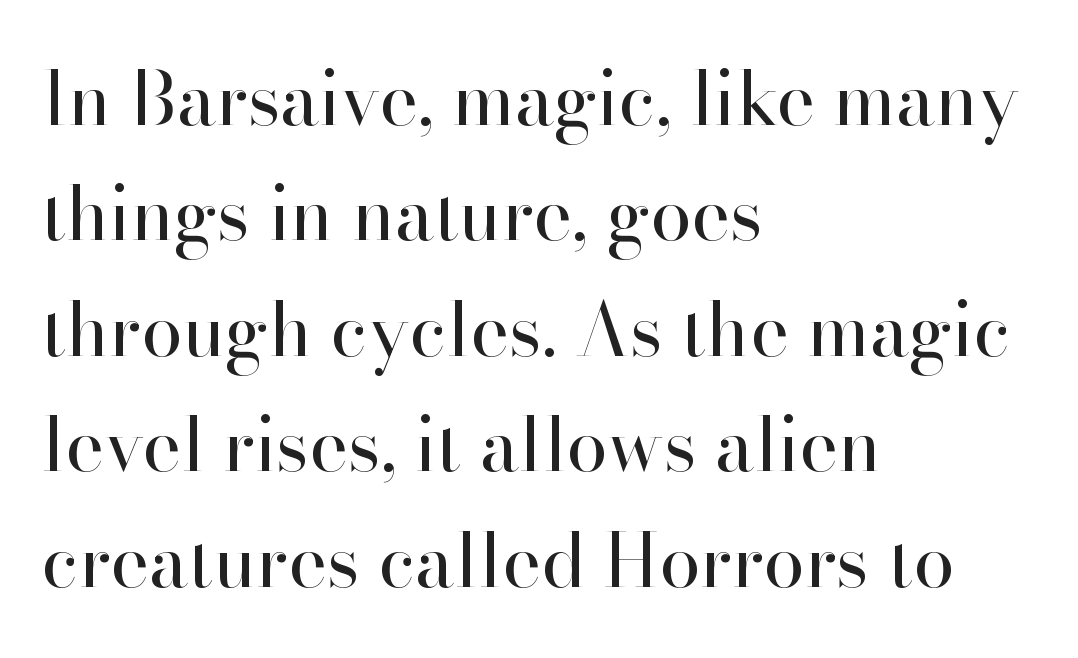
The image shows 74 px regular-weight serif type, upright; set left-aligned, normal line spacing (1.56x), normal letter spacing, not underlined; high stroke contrast and a small x-height.
